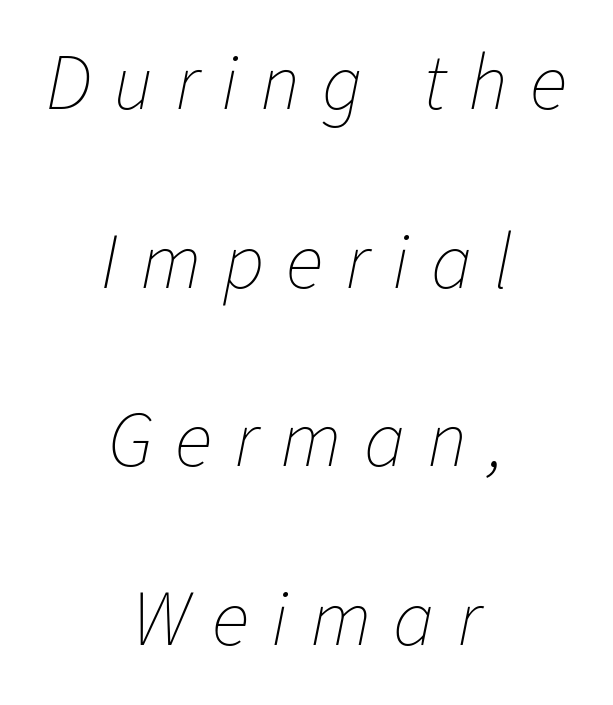
{"italic": "yes", "lean": "right", "slant_degrees": 11, "bold": "no", "weight": "thin", "width": "normal", "stroke_contrast": "low", "x_height": "medium", "monospaced": "no", "underline": "no", "align": "center", "line_spacing": "loose", "line_spacing_ratio": 2.26, "letter_spacing": "wide", "letter_spacing_em": 0.28, "glyph_px": 79}
